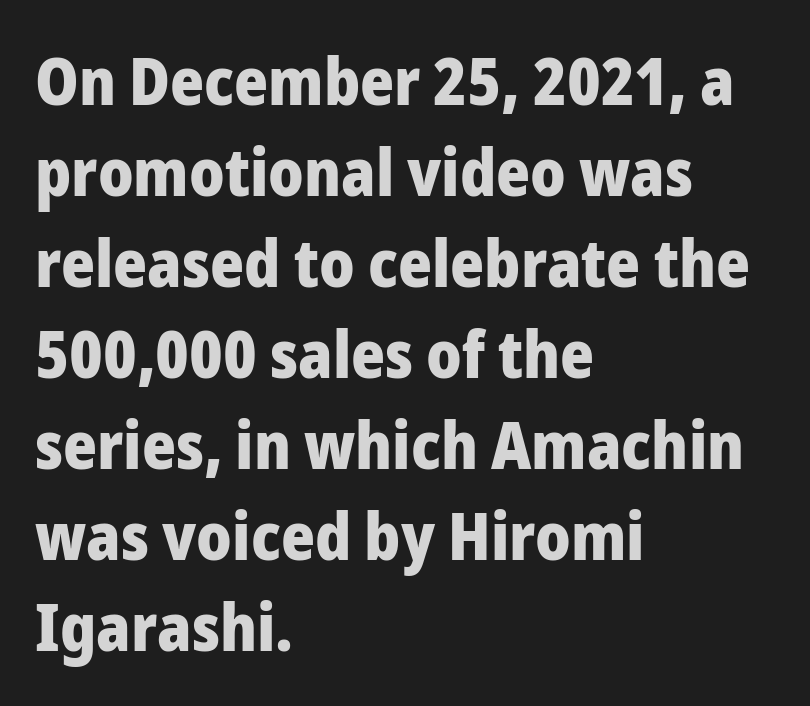
Line starts are locked; line ends wander. This sample uses a sans-serif face. Tracking value appears to be zero — textbook default spacing. Check the space under the baseline: it is left empty.
